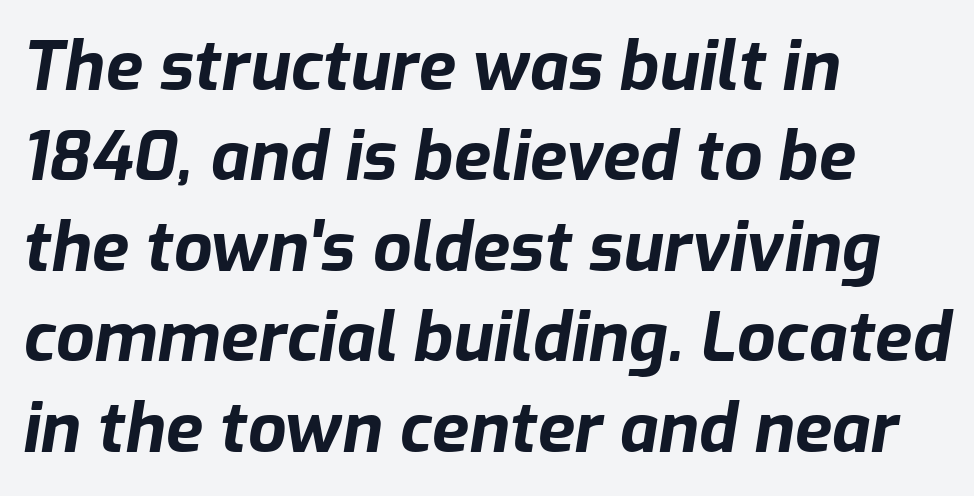
Q: Is the text bold? A: Yes.
Q: Is the text italic (slanted)? A: Yes, it leans right by about 9 degrees.
Q: Is the text underlined? A: No.
Q: How is the paragraph aligned? A: Left-aligned.
Q: Is the spacing between letters normal or unusually wide? A: Normal.
Q: Is the spacing between lines tight, normal or loose? A: Normal.
Q: Width (condensed, normal, or wide)? A: Normal.
Q: Stroke contrast? A: Low.
Q: x-height? A: Medium.
Q: Monospaced? A: No.
